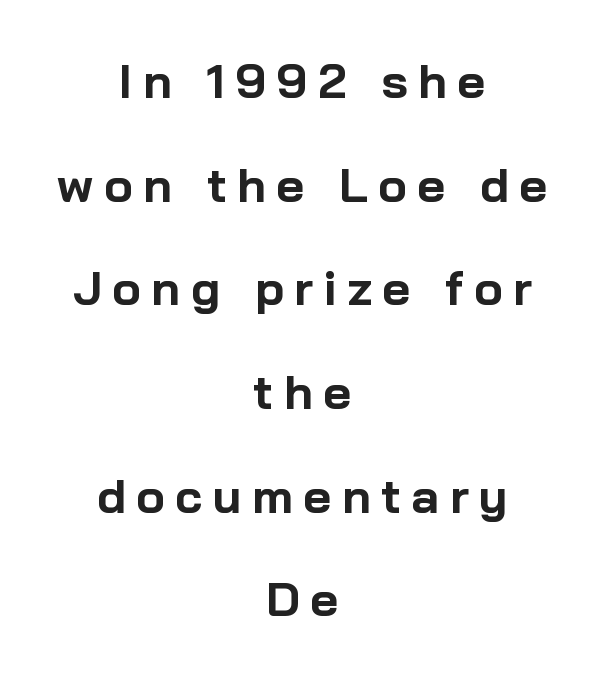
A typesetter would label this face a sans. Does the copy run flush right? No — it is centered line by line. The foot of each line stays bare and open. What's the leading like? Stretched, with rows far apart. The characters look thick and weighty, a clear bold. Do the characters align in a grid? No, the font is proportional.
